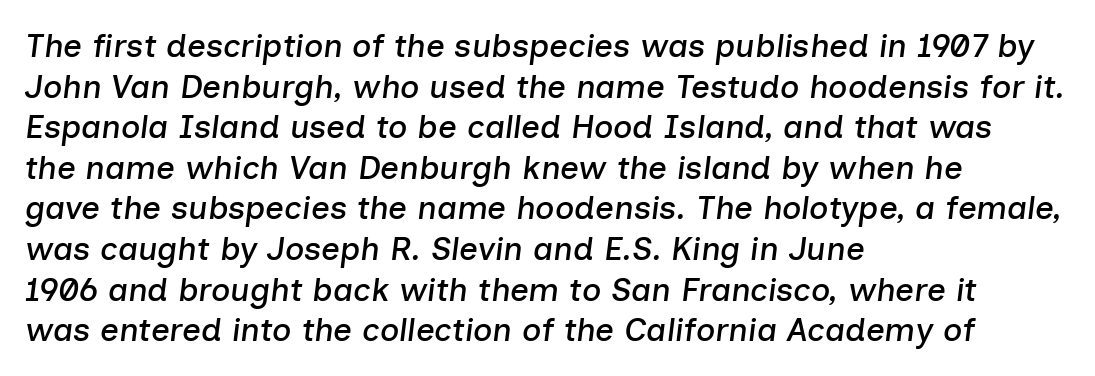
Q: Is the text italic (slanted)? A: Yes, it leans right by about 7 degrees.
Q: Is the text underlined? A: No.
Q: How is the paragraph aligned? A: Left-aligned.
Q: Is the spacing between letters normal or unusually wide? A: Normal.
Q: Width (condensed, normal, or wide)? A: Normal.
Q: Stroke contrast? A: Low.
Q: x-height? A: Medium.
Q: Monospaced? A: No.
